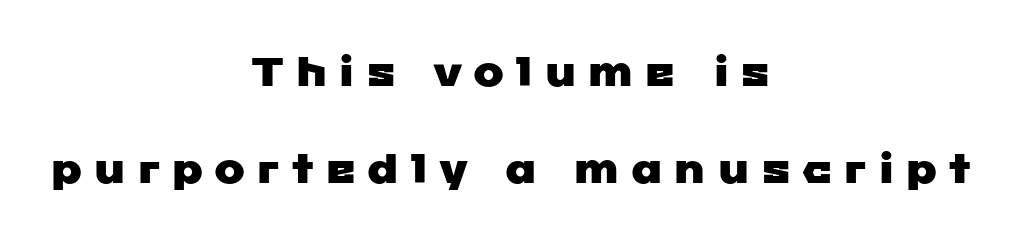
The image shows 41 px wide sans-serif type; set centered, loose line spacing (2.37x), unusually wide letter spacing (+0.26 em), not underlined; low stroke contrast and a medium x-height.
